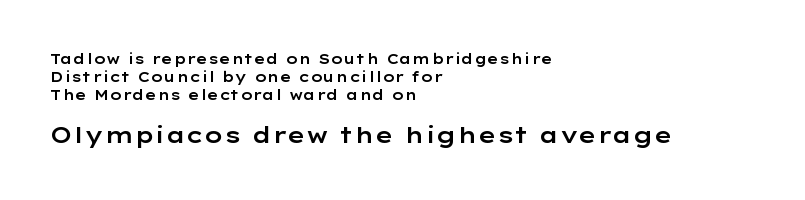
If you drew a ruler down the left edge, every line would touch it. Vertical strokes here are truly vertical. Is the lower block the larger one? Yes — the lower block carries the bigger type. The space beneath each line is pristine and unruled. Short note: letters normally spaced. The vertical gap from one line to the next is medium.
